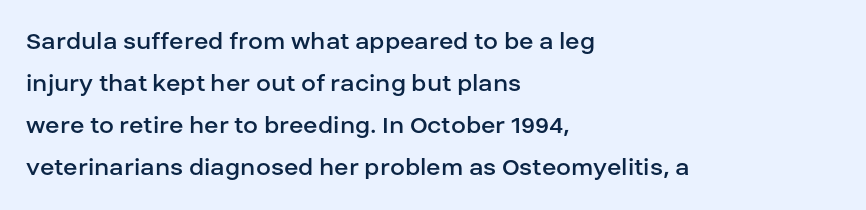
Q: Is the text bold? A: No.
Q: Is the text italic (slanted)? A: No, it is upright.
Q: Is the text underlined? A: No.
Q: How is the paragraph aligned? A: Left-aligned.
Q: Is the spacing between letters normal or unusually wide? A: Normal.
Q: Is the spacing between lines tight, normal or loose? A: Normal.
